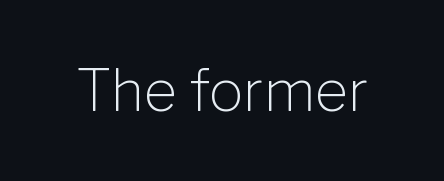
Q: Is the text bold? A: No.
Q: Is the text italic (slanted)? A: No, it is upright.
Q: Is the typeface a serif or a sans-serif typeface? A: Sans-serif.
Q: Is the text underlined? A: No.
Q: Is the spacing between letters normal or unusually wide? A: Normal.
Q: Width (condensed, normal, or wide)? A: Normal.
Q: Stroke contrast? A: Low.
Q: x-height? A: Medium.
Q: Monospaced? A: No.
